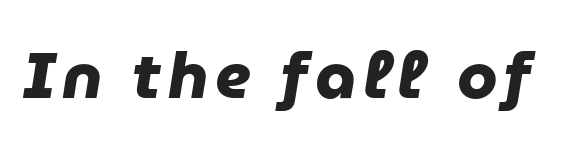
{"serif": "no", "bold": "yes", "weight": "heavy", "width": "normal", "stroke_contrast": "low", "x_height": "medium", "monospaced": "no", "underline": "no", "glyph_px": 65}
